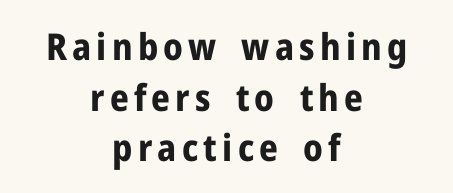
{"serif": "no", "italic": "no", "bold": "yes", "weight": "bold", "width": "normal", "stroke_contrast": "low", "x_height": "medium", "monospaced": "no", "underline": "no", "align": "center", "line_spacing": "normal", "line_spacing_ratio": 1.37, "glyph_px": 37}
